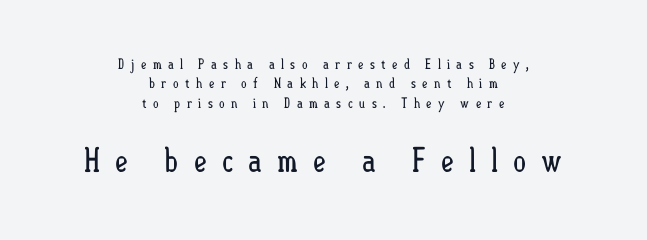
Q: Is the text bold? A: No.
Q: Is the text italic (slanted)? A: No, it is upright.
Q: Is the text underlined? A: No.
Q: How is the paragraph aligned? A: Centered.
Q: Is the spacing between letters normal or unusually wide? A: Unusually wide.
Q: Is the spacing between lines tight, normal or loose? A: Normal.
Q: Which block of text is set in a larger size, the first (top) or the second (bottom)? A: The second (bottom) one.
Q: Width (condensed, normal, or wide)? A: Condensed.
Q: Stroke contrast? A: Low.
Q: x-height? A: Small.
Q: Monospaced? A: No.
